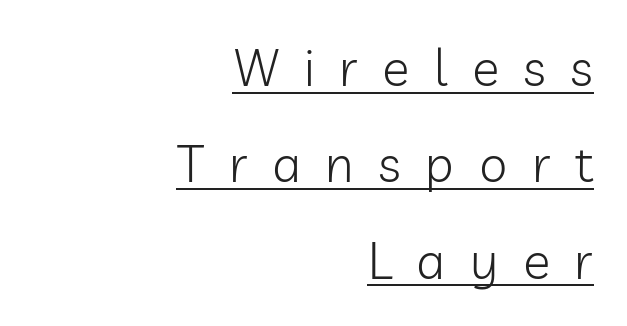
Underlined type. Look at the tracking — it's clearly loosened, letters drifting apart. In terms of letterform style, serifs are entirely absent. Casual observation: everything's shoved over to the right. Spacing verdict: proportional, widths tailored to each character. Counters stay open thanks to moderate or lighter strokes.
